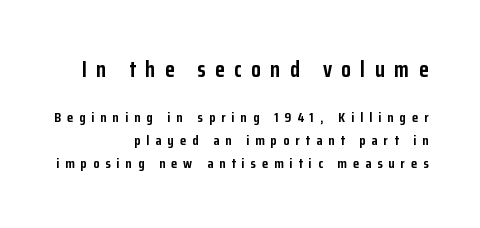
The image shows 22 px bold type, upright; set right-aligned, normal line spacing (1.65x), unusually wide letter spacing (+0.43 em), not underlined; the first (top) block is 1.57x larger.
